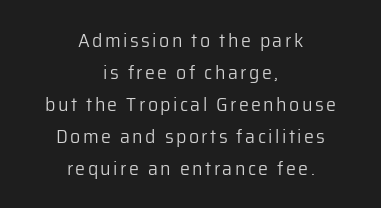
{"italic": "no", "bold": "no", "underline": "no", "align": "center", "line_spacing": "normal", "line_spacing_ratio": 1.6, "glyph_px": 20}
